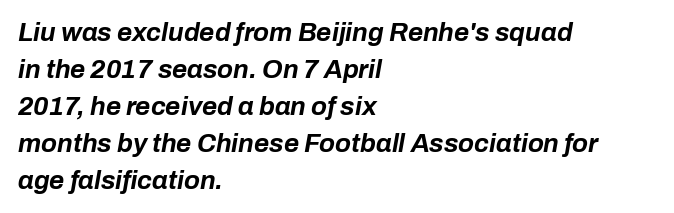
{"italic": "yes", "lean": "right", "slant_degrees": 10, "bold": "yes", "underline": "no", "align": "left", "line_spacing": "normal", "line_spacing_ratio": 1.42, "letter_spacing": "normal", "letter_spacing_em": 0.0, "glyph_px": 26}
